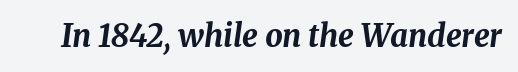
Italic? Definitely — the glyphs are oblique. The horizontal fit of the characters is conventional and even. Strokes here are thick enough to call this a true bold. Proportional: the letters do not fall into vertical columns. The glyphs are unaccompanied by any horizontal stroke below them.
